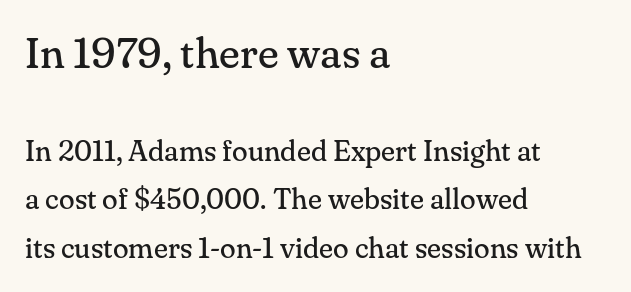
{"serif": "yes", "italic": "no", "bold": "no", "weight": "regular", "width": "normal", "stroke_contrast": "medium", "x_height": "small", "monospaced": "no", "underline": "no", "align": "left", "line_spacing": "normal", "line_spacing_ratio": 1.68, "letter_spacing": "normal", "letter_spacing_em": 0.0, "larger_block": "first", "size_ratio": 1.48, "glyph_px": 43}
